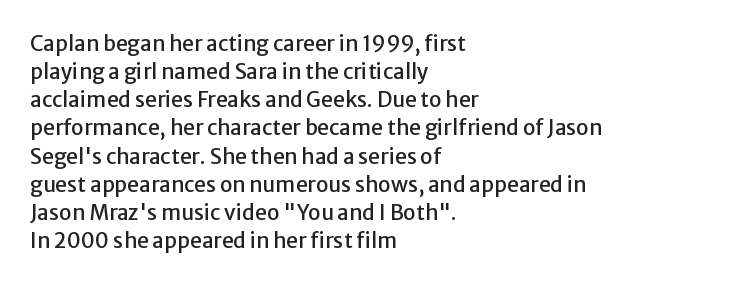
{"italic": "no", "underline": "no", "align": "left", "line_spacing": "normal", "line_spacing_ratio": 1.34, "letter_spacing": "normal", "letter_spacing_em": 0.0, "glyph_px": 21}
